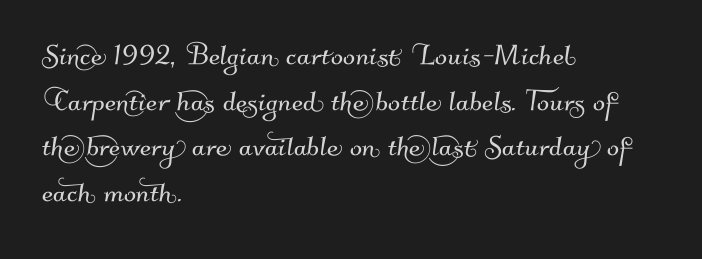
A sans-serif font was chosen for this passage. Interline gaps are of average width in this sample. Left-aligned paragraph, ragged on the right. The line texture is even and compact thanks to regular tracking.
